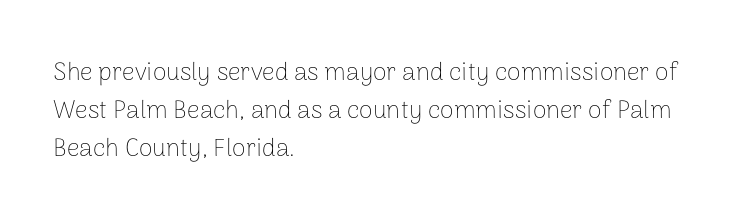
The image shows 25 px text type, upright; set left-aligned, normal line spacing (1.52x), normal letter spacing, not underlined.
